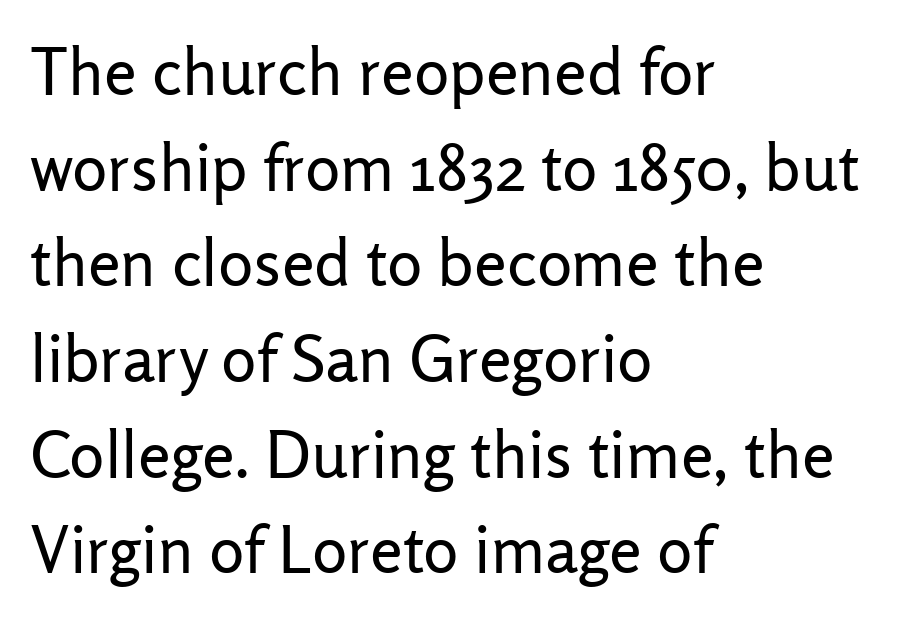
{"serif": "no", "italic": "no", "bold": "no", "weight": "regular", "width": "normal", "stroke_contrast": "low", "x_height": "medium", "monospaced": "no", "underline": "no", "align": "left", "line_spacing": "normal", "line_spacing_ratio": 1.45, "letter_spacing": "normal", "letter_spacing_em": 0.0, "glyph_px": 66}
